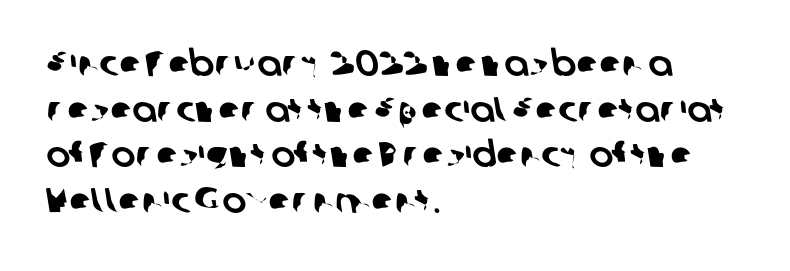
{"serif": "no", "width": "normal", "stroke_contrast": "low", "x_height": "medium", "monospaced": "no", "underline": "no", "align": "left", "line_spacing": "normal", "line_spacing_ratio": 1.27, "letter_spacing": "normal", "letter_spacing_em": 0.0, "glyph_px": 36}
